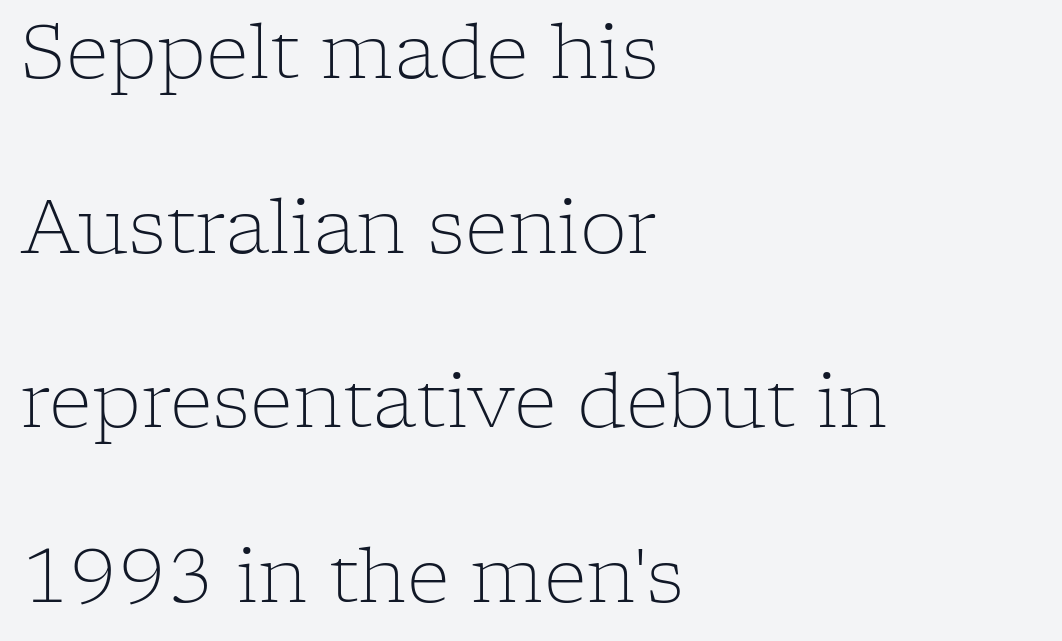
Compared with a typical body face, this is equally light or lighter still. Is the letter spacing exaggerated? No — it looks like the ordinary default. Rendered with straight, roman letterforms. Each letter keeps its own natural width here, so spacing adapts to shape.
